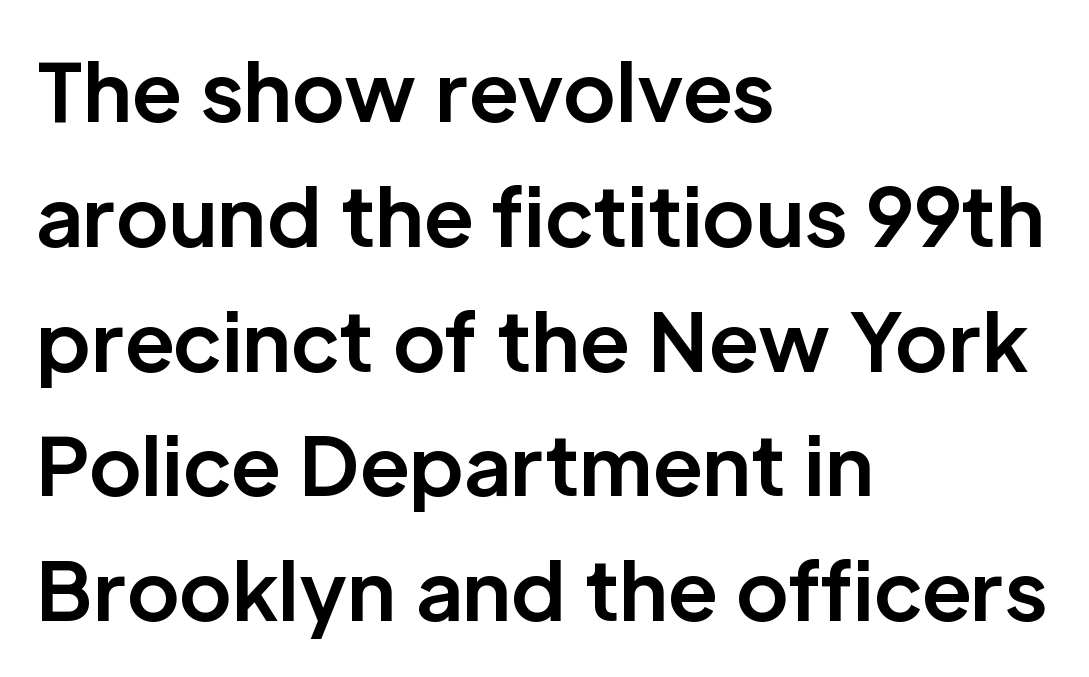
Q: Is the text bold? A: Yes.
Q: Is the text italic (slanted)? A: No, it is upright.
Q: Is the typeface a serif or a sans-serif typeface? A: Sans-serif.
Q: Is the text underlined? A: No.
Q: How is the paragraph aligned? A: Left-aligned.
Q: Is the spacing between letters normal or unusually wide? A: Normal.
Q: Is the spacing between lines tight, normal or loose? A: Normal.
Q: Width (condensed, normal, or wide)? A: Normal.
Q: Stroke contrast? A: Low.
Q: x-height? A: Medium.
Q: Monospaced? A: No.
